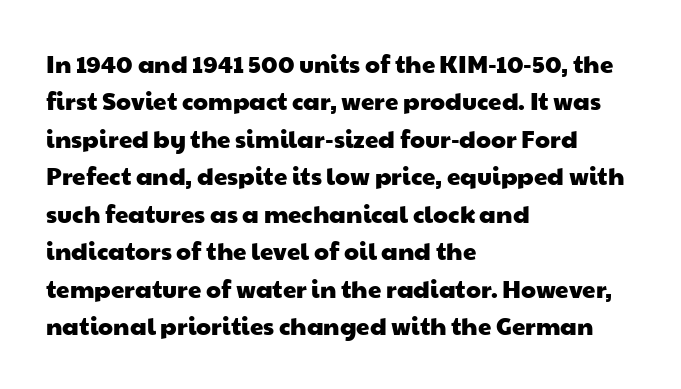
The image shows 24 px text type; set left-aligned, normal line spacing (1.56x), normal letter spacing, not underlined.
